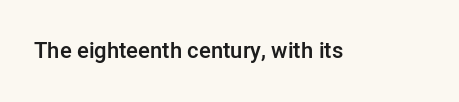
The image shows 22 px text type, upright; set normal letter spacing, not underlined.
